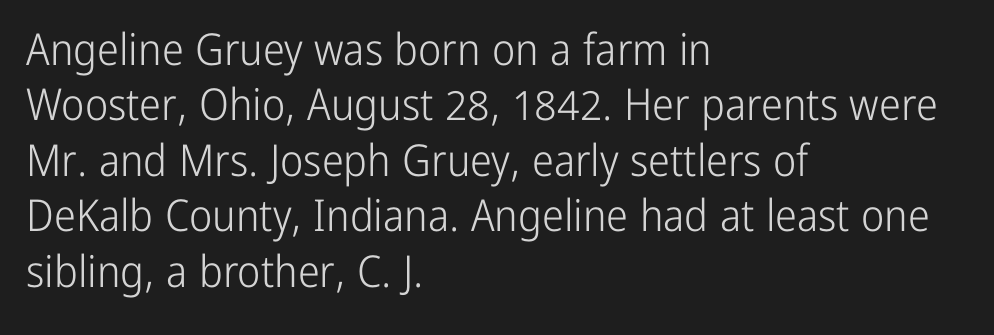
{"serif": "no", "italic": "no", "bold": "no", "weight": "light", "width": "condensed", "stroke_contrast": "low", "x_height": "medium", "monospaced": "no", "underline": "no", "align": "left", "line_spacing": "normal", "line_spacing_ratio": 1.26, "letter_spacing": "normal", "letter_spacing_em": 0.0, "glyph_px": 44}
